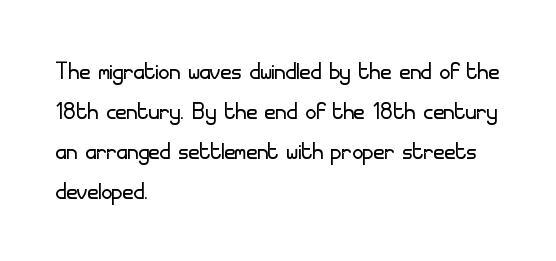
Q: Is the text bold? A: No.
Q: Is the text italic (slanted)? A: No, it is upright.
Q: Is the typeface a serif or a sans-serif typeface? A: Sans-serif.
Q: Is the text underlined? A: No.
Q: How is the paragraph aligned? A: Left-aligned.
Q: Is the spacing between letters normal or unusually wide? A: Normal.
Q: Is the spacing between lines tight, normal or loose? A: Normal.
Q: Width (condensed, normal, or wide)? A: Normal.
Q: Stroke contrast? A: Low.
Q: x-height? A: Small.
Q: Monospaced? A: No.
